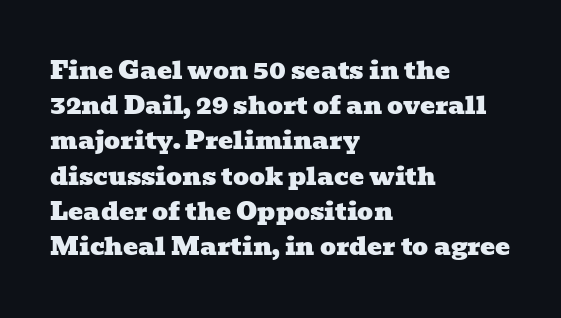
The image shows 25 px text type; set left-aligned, normal line spacing (1.41x), normal letter spacing, not underlined.
